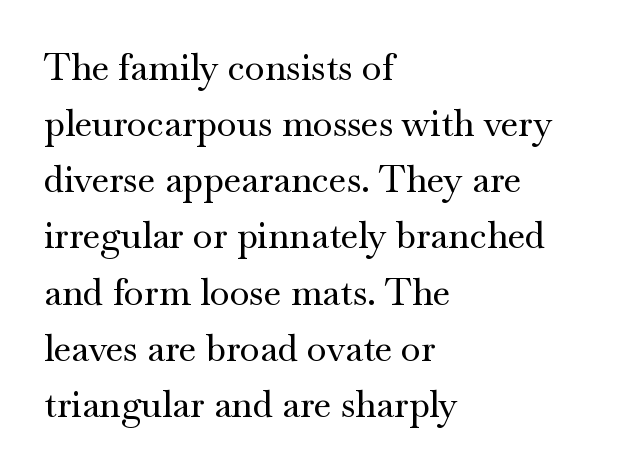
{"serif": "yes", "italic": "no", "width": "wide", "stroke_contrast": "medium", "x_height": "small", "monospaced": "no", "underline": "no", "align": "left", "line_spacing": "normal", "line_spacing_ratio": 1.56, "letter_spacing": "normal", "letter_spacing_em": 0.0, "glyph_px": 36}
